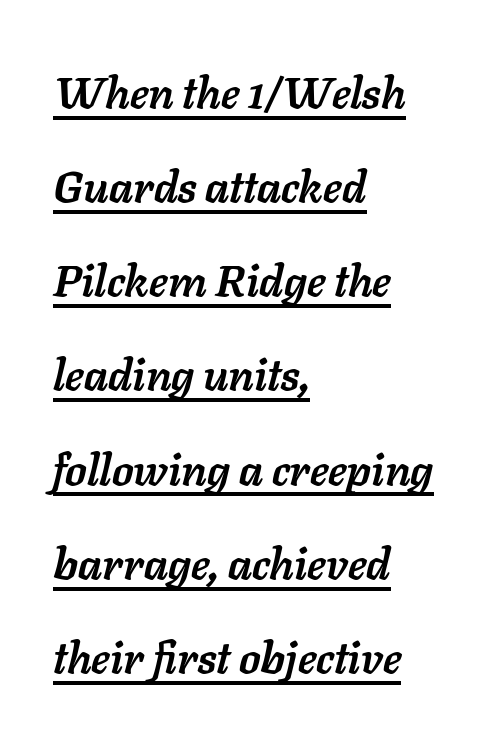
{"italic": "yes", "lean": "right", "slant_degrees": 11, "bold": "yes", "weight": "semibold", "width": "normal", "stroke_contrast": "low", "x_height": "medium", "monospaced": "no", "underline": "yes", "align": "left", "line_spacing": "loose", "line_spacing_ratio": 2.14, "letter_spacing": "normal", "letter_spacing_em": 0.0, "glyph_px": 44}
